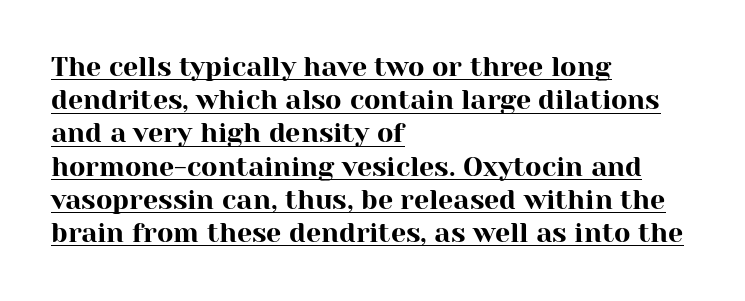
The image shows 27 px text type, upright; set left-aligned, line spacing 1.23x, normal letter spacing, underlined.
